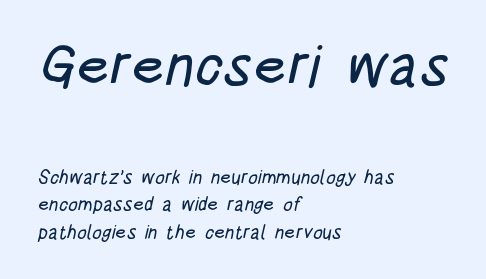
The image shows 58 px condensed sans-serif type; set left-aligned, normal line spacing (1.44x), normal letter spacing, not underlined; the first (top) block is 3.05x larger; low stroke contrast and a large x-height.
